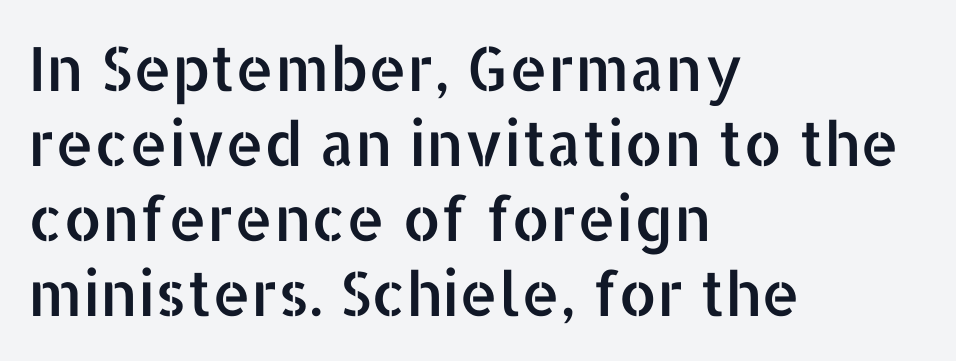
Q: Is the text italic (slanted)? A: No, it is upright.
Q: Is the typeface a serif or a sans-serif typeface? A: Sans-serif.
Q: Is the text underlined? A: No.
Q: How is the paragraph aligned? A: Left-aligned.
Q: Is the spacing between letters normal or unusually wide? A: Normal.
Q: Width (condensed, normal, or wide)? A: Normal.
Q: Stroke contrast? A: Low.
Q: x-height? A: Medium.
Q: Monospaced? A: No.
